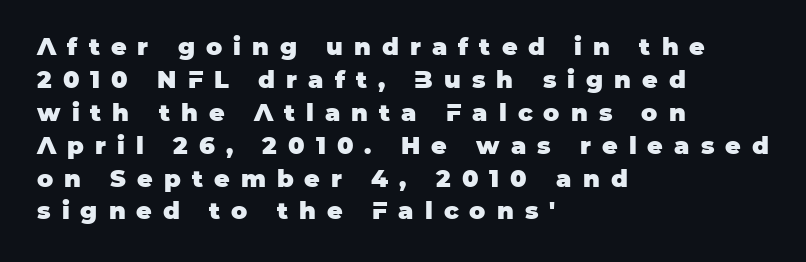
Nobody drew a line under any word here. The font's upright variant was chosen for this text. The line-height multiplier appears to be the usual default. This is heavy type, rendered in bold.
